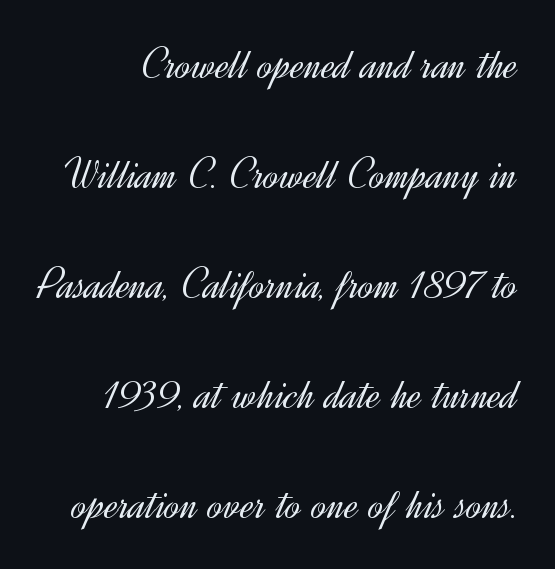
{"serif": "no", "bold": "no", "weight": "light", "width": "normal", "x_height": "small", "monospaced": "no", "underline": "no", "line_spacing": "loose", "line_spacing_ratio": 2.39, "letter_spacing": "normal", "letter_spacing_em": 0.0, "glyph_px": 46}
